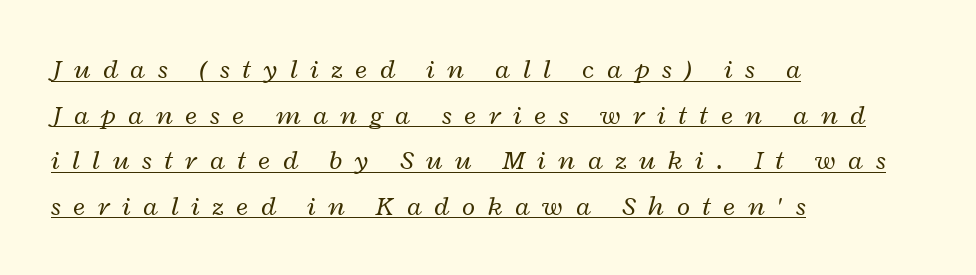
Inter-character spacing is expanded well beyond the font's built-in metrics. The passage shown stacks its lines at a standard gap. The weight would be labelled regular, book, light, or lighter still. Glance below the letters and you will spot a drawn line. Quick note: italic.
